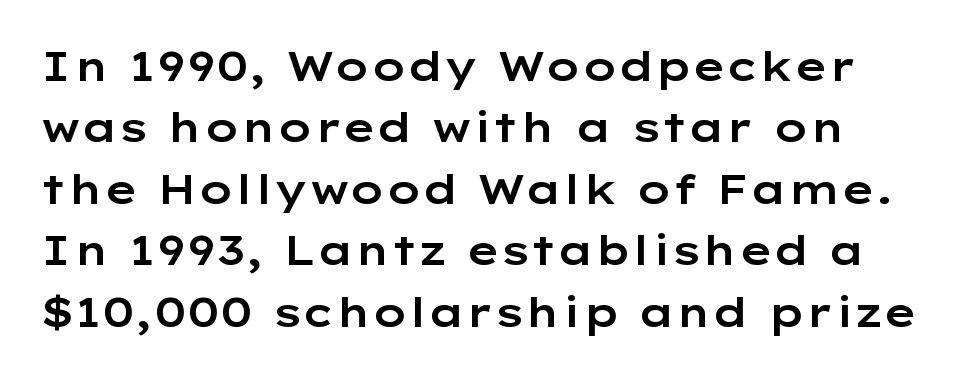
The image shows 41 px wide sans-serif type, upright; set left-aligned, normal line spacing (1.5x), normal letter spacing, not underlined; low stroke contrast and a medium x-height.
